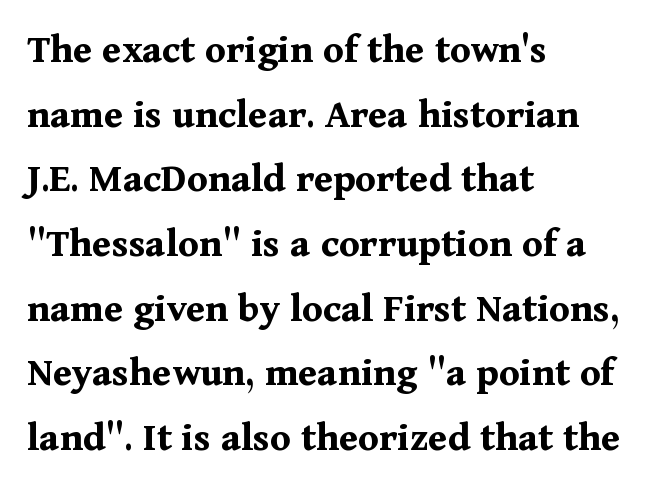
{"serif": "yes", "italic": "no", "bold": "yes", "weight": "bold", "width": "normal", "stroke_contrast": "medium", "x_height": "medium", "monospaced": "no", "underline": "no", "align": "left", "line_spacing": "normal", "line_spacing_ratio": 1.54, "letter_spacing": "normal", "letter_spacing_em": 0.0, "glyph_px": 42}
